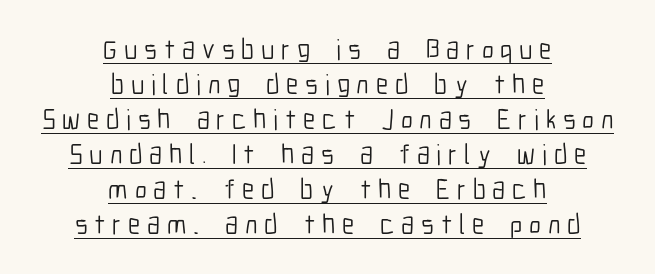
Q: Is the text bold? A: No.
Q: Is the text italic (slanted)? A: No, it is upright.
Q: Is the typeface a serif or a sans-serif typeface? A: Sans-serif.
Q: Is the text underlined? A: Yes.
Q: How is the paragraph aligned? A: Centered.
Q: Is the spacing between letters normal or unusually wide? A: Unusually wide.
Q: Is the spacing between lines tight, normal or loose? A: Normal.
Q: Width (condensed, normal, or wide)? A: Condensed.
Q: Stroke contrast? A: Low.
Q: x-height? A: Medium.
Q: Monospaced? A: No.
